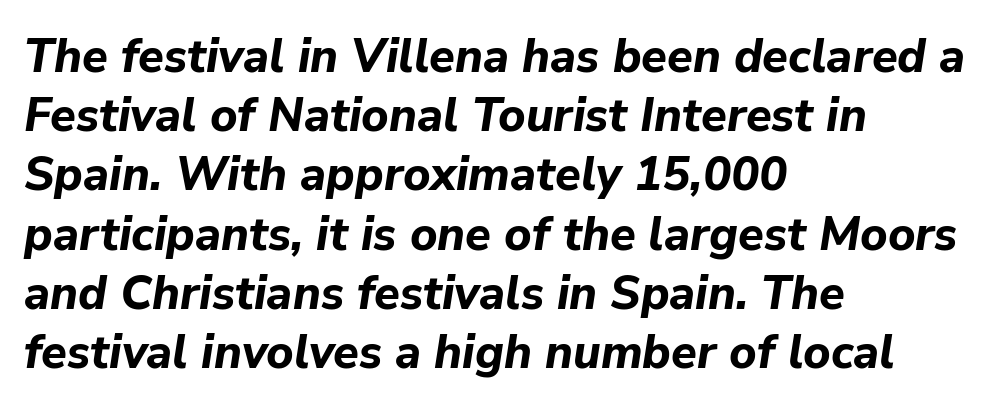
Any mark beneath the type? The region is blank. What stands out about the letter spacing? Nothing — it is the standard amount. Successive baselines arrive at the customary interval. Every character sits at an angle, as italics do.
